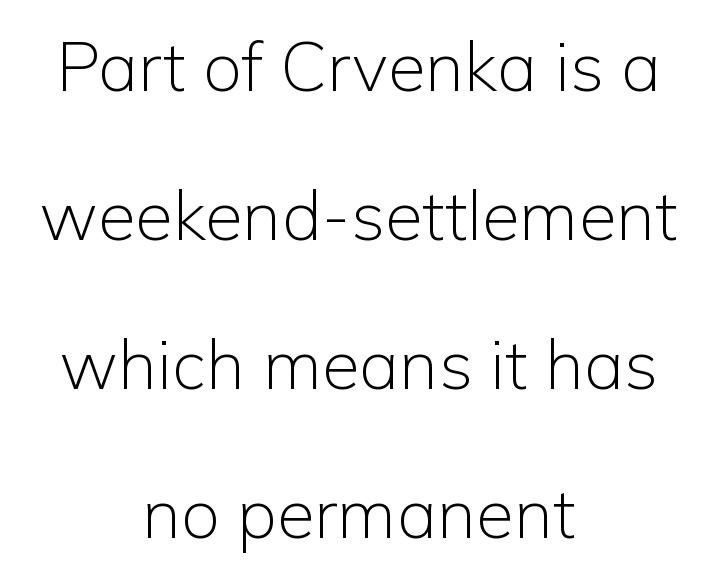
The image shows 69 px light sans-serif type, upright; set centered, loose line spacing (2.16x), normal letter spacing, not underlined; low stroke contrast and a medium x-height.
